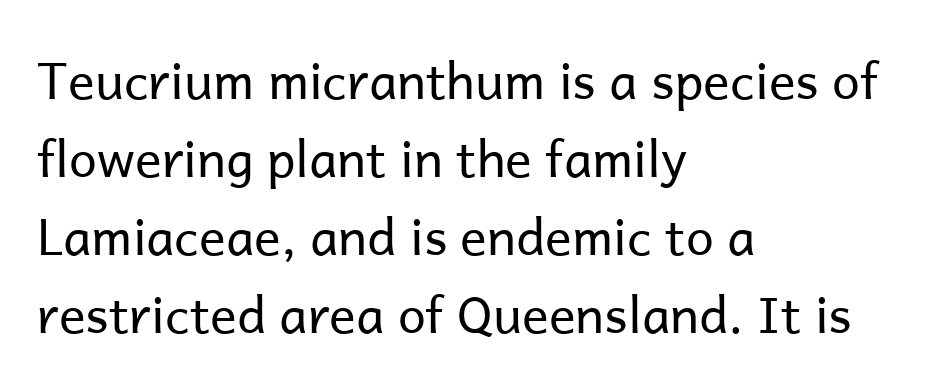
The image shows 50 px regular-weight sans-serif type, upright; set left-aligned, normal line spacing (1.56x), normal letter spacing, not underlined; low stroke contrast and a medium x-height.
